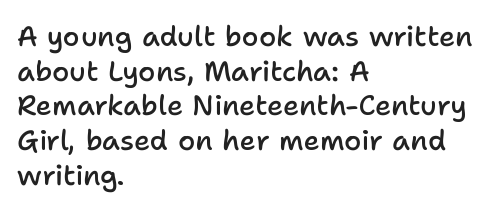
Q: Is the text bold? A: Semi-bold.
Q: Is the text italic (slanted)? A: No, it is upright.
Q: Is the typeface a serif or a sans-serif typeface? A: Sans-serif.
Q: Is the text underlined? A: No.
Q: How is the paragraph aligned? A: Left-aligned.
Q: Is the spacing between letters normal or unusually wide? A: Normal.
Q: Width (condensed, normal, or wide)? A: Normal.
Q: Stroke contrast? A: Low.
Q: x-height? A: Medium.
Q: Monospaced? A: No.
